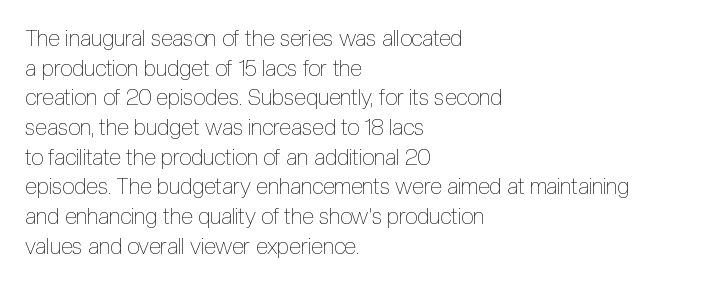
Q: Is the text bold? A: No.
Q: Is the text italic (slanted)? A: No, it is upright.
Q: Is the text underlined? A: No.
Q: How is the paragraph aligned? A: Left-aligned.
Q: Is the spacing between letters normal or unusually wide? A: Normal.
Q: Is the spacing between lines tight, normal or loose? A: Normal.
